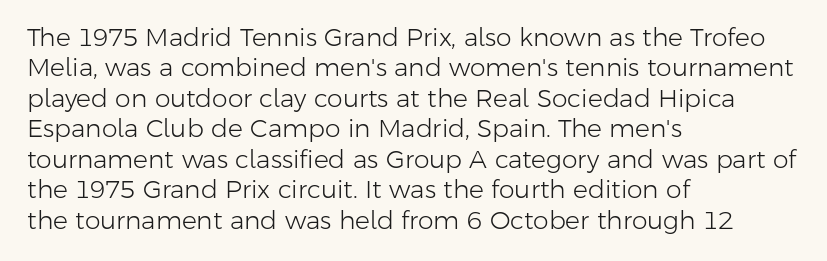
Nope, not italic — everything's standing straight. Only glyphs here, with clear space below each row. Leftover space on each line is placed entirely after the last word. The gaps between neighbouring characters are ordinary and unremarkable. A light-to-regular cut is what we see here.
